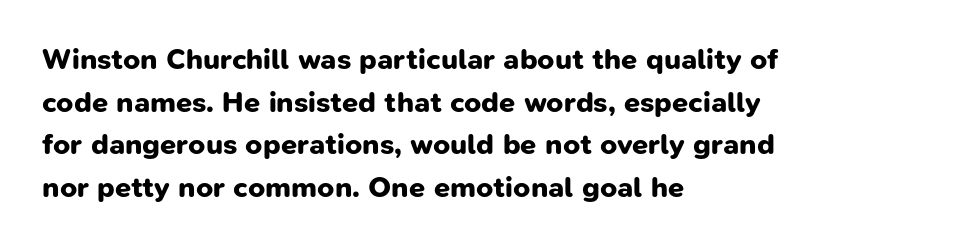
{"serif": "no", "bold": "yes", "weight": "bold", "width": "normal", "stroke_contrast": "low", "x_height": "medium", "monospaced": "no", "underline": "no", "align": "left", "line_spacing": "normal", "line_spacing_ratio": 1.47, "letter_spacing": "normal", "letter_spacing_em": 0.0, "glyph_px": 29}
